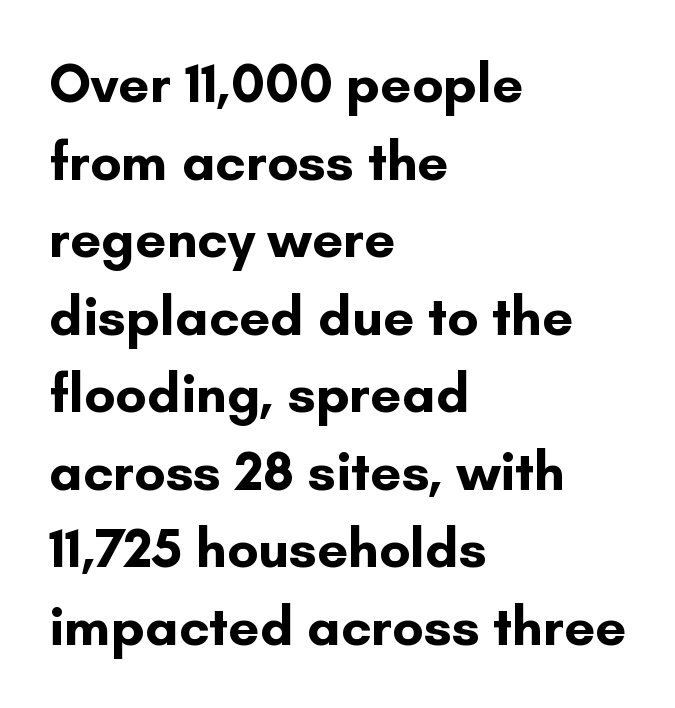
The paragraph shown leans on its left margin. Vertical spacing — default. The typography opts for an upright posture over an oblique one. Honestly, the letter spacing is just normal — you wouldn't notice it.
